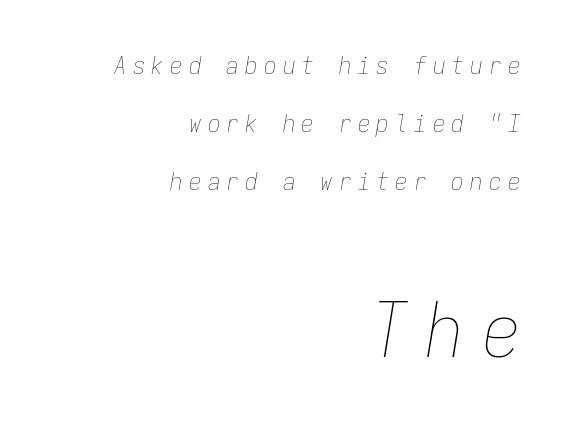
The image shows 75 px thin, condensed type, italic (leaning right), monospaced; set right-aligned, loose line spacing (2.33x), unusually wide letter spacing (+0.25 em), not underlined; the second (bottom) block is 3.0x larger; low stroke contrast and a medium x-height.
